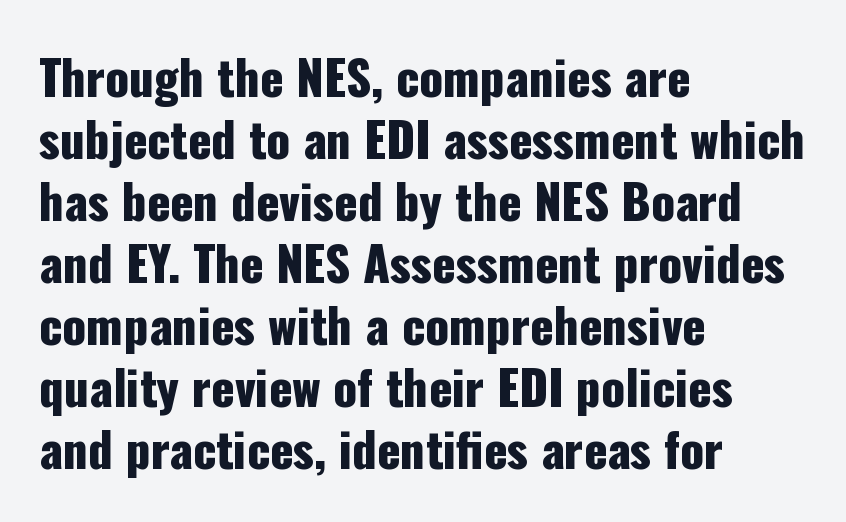
The image shows 48 px condensed sans-serif type, upright; set left-aligned, normal line spacing (1.29x), normal letter spacing, not underlined; low stroke contrast and a medium x-height.
